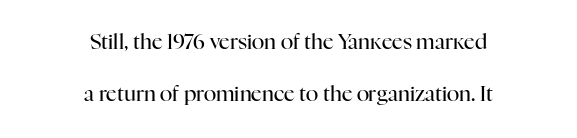
Q: Is the text bold? A: No.
Q: Is the text italic (slanted)? A: No, it is upright.
Q: Is the text underlined? A: No.
Q: How is the paragraph aligned? A: Centered.
Q: Is the spacing between letters normal or unusually wide? A: Normal.
Q: Is the spacing between lines tight, normal or loose? A: Loose.
